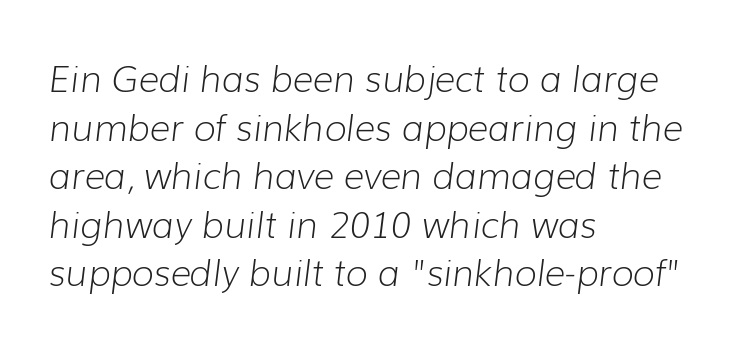
{"italic": "yes", "lean": "right", "slant_degrees": 7, "bold": "no", "weight": "light", "width": "normal", "stroke_contrast": "low", "x_height": "medium", "monospaced": "no", "underline": "no", "align": "left", "line_spacing": "normal", "line_spacing_ratio": 1.35, "letter_spacing": "normal", "letter_spacing_em": 0.0, "glyph_px": 36}
